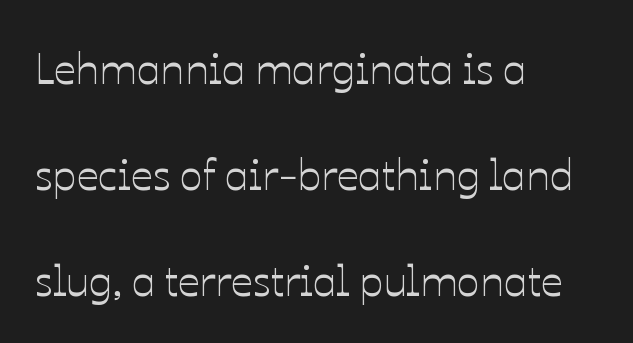
Vertical strokes here are truly vertical. Alignment: flush left. Successive baselines arrive slowly, with a big drop between each. The passage shown is typed in a proportional face where columns would drift. Characters follow at the spacing the type designer built in.
